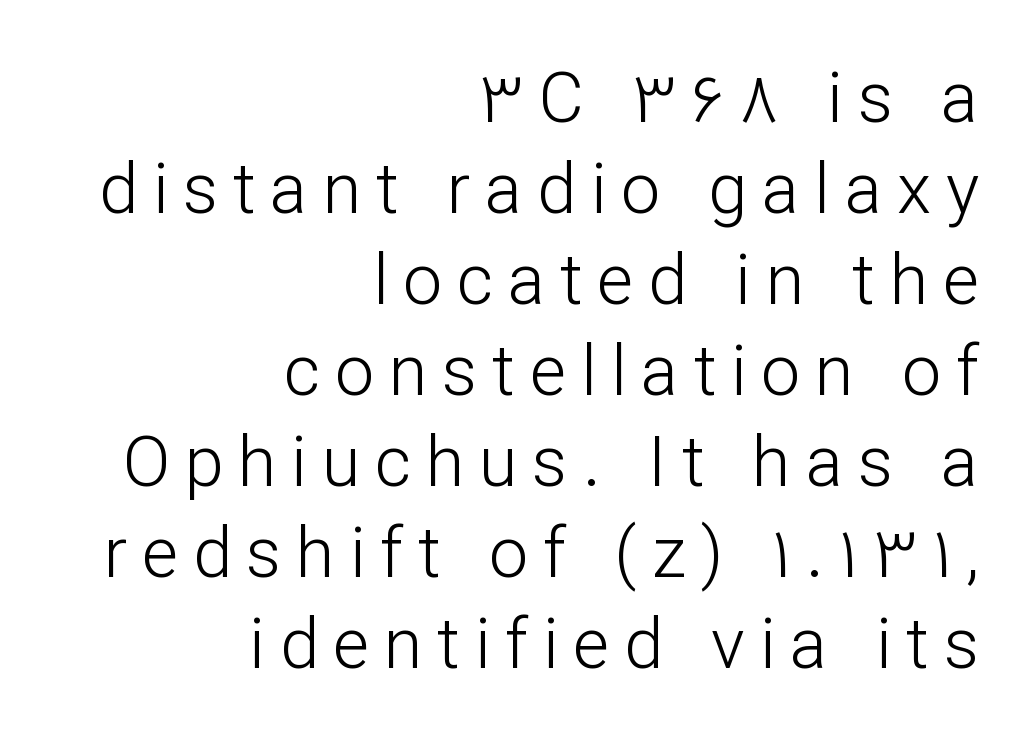
The image shows 70 px light sans-serif type, upright; set right-aligned, normal line spacing (1.3x), unusually wide letter spacing (+0.21 em), not underlined; low stroke contrast and a medium x-height.
